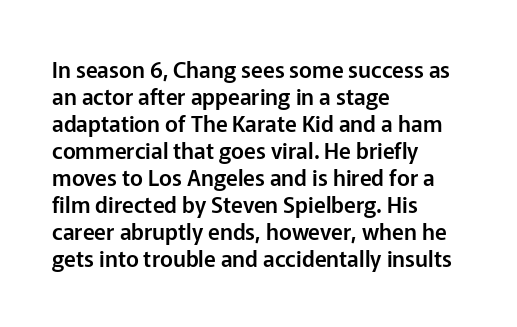
The horizontal fit of the characters is conventional and even. The typesetter chose a ragged-right arrangement here. Upright lettering throughout. The specimen omits any rule beneath the text block's lines.
